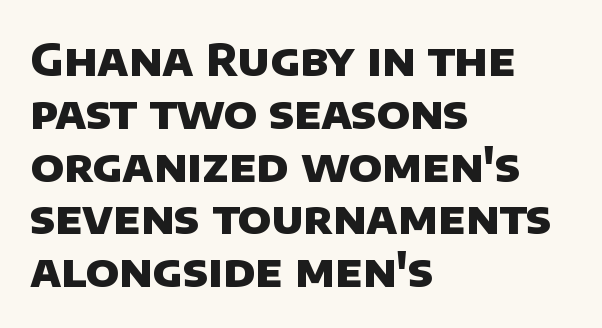
{"serif": "no", "bold": "yes", "weight": "heavy", "width": "normal", "stroke_contrast": "low", "x_height": "large", "monospaced": "no", "underline": "no", "align": "left", "line_spacing_ratio": 1.2, "letter_spacing": "normal", "letter_spacing_em": 0.0, "glyph_px": 44}
